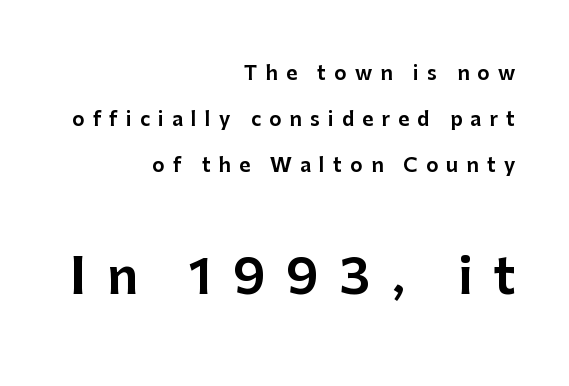
The image shows 48 px sans-serif type, upright; set right-aligned, loose line spacing (2.41x), unusually wide letter spacing (+0.43 em), not underlined; the second (bottom) block is 2.53x larger; low stroke contrast and a medium x-height.
